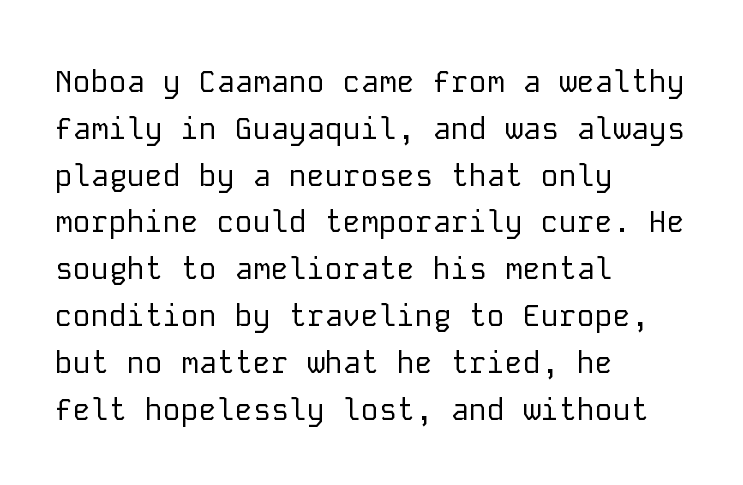
This sample has the even, mechanical cadence of fixed-width lettering. Italic? Not at all — the glyphs are vertical. Summary of vertical rhythm: regular, with standard interline spacing. Horizontal alignment here is leftward, the default for most running prose. The letterforms sit shoulder to shoulder at normal distance. Ink coverage per letter is moderate at most.
